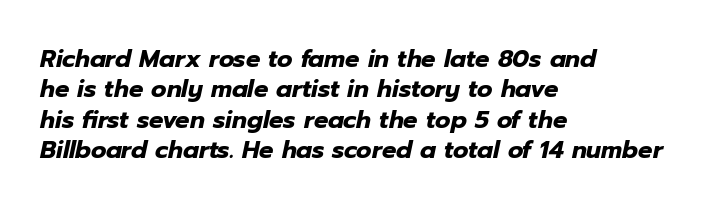
The whole block is typeset with a tilt. The face used here has the dense, thick strokes of a bold. Vertically, the passage feels balanced, rows spaced as you'd expect. Alignment: flush left. Check under the words: just untouched page.
